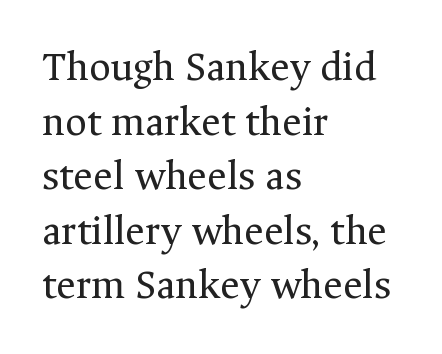
The image shows 42 px regular-weight serif type, upright; set left-aligned, normal line spacing (1.3x), normal letter spacing, not underlined; medium stroke contrast and a medium x-height.
